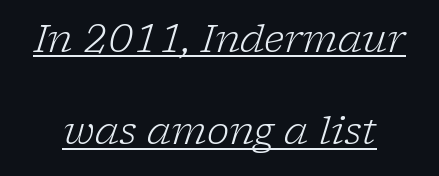
This is underlined copy, the kind a proofreader might mark for attention. In terms of letterspacing, this is plain default setting. A typesetter would call this proportional, since set widths differ per character. This sample trades compactness for vertical openness between lines. The whole block is typeset with a tilt. Is this a sans? No — the strokes have serifs.
